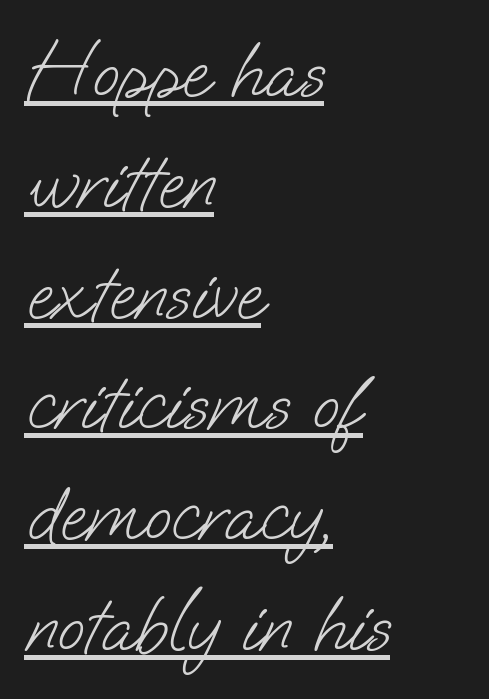
The image shows 78 px light sans-serif type; set left-aligned, normal line spacing (1.42x), normal letter spacing, underlined; low stroke contrast and a small x-height.
